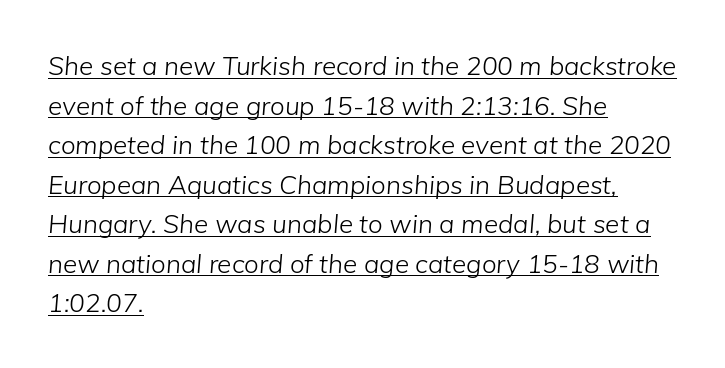
What decoration does the sample have? An underline. Quick note: italic. Standard letterfit; no display-style spreading of the glyphs. Regarding leading, the lines here are spaced in the standard way. A quiet, ordinary-to-light weight characterises the typeface.
